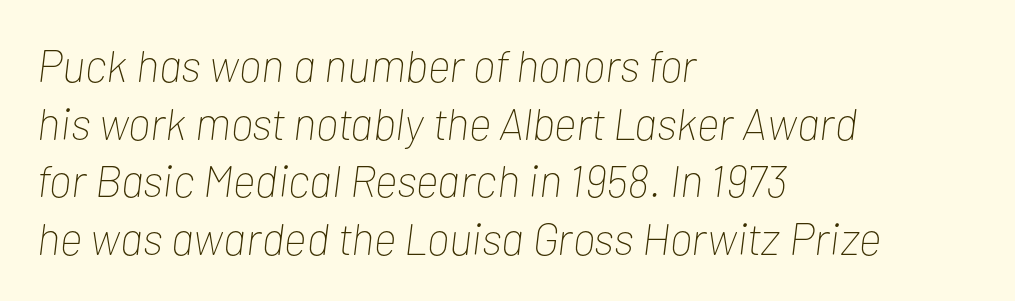
Q: Is the text bold? A: No.
Q: Is the text italic (slanted)? A: Yes, it leans right by about 7 degrees.
Q: Is the text underlined? A: No.
Q: How is the paragraph aligned? A: Left-aligned.
Q: Is the spacing between letters normal or unusually wide? A: Normal.
Q: Is the spacing between lines tight, normal or loose? A: Normal.
Q: Width (condensed, normal, or wide)? A: Condensed.
Q: Stroke contrast? A: Low.
Q: x-height? A: Medium.
Q: Monospaced? A: No.
